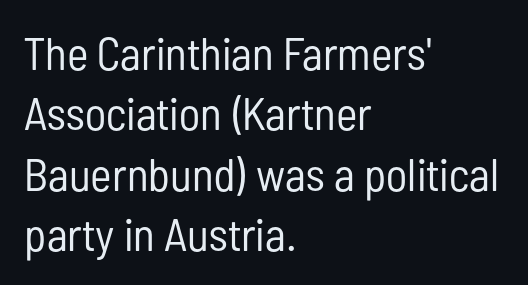
{"serif": "no", "italic": "no", "bold": "no", "weight": "regular", "width": "condensed", "stroke_contrast": "low", "x_height": "medium", "monospaced": "no", "underline": "no", "align": "left", "line_spacing": "normal", "line_spacing_ratio": 1.31, "letter_spacing": "normal", "letter_spacing_em": 0.0, "glyph_px": 46}
